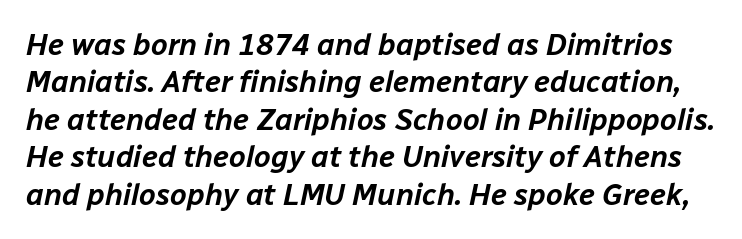
The image shows 30 px text type, italic (leaning right); set normal line spacing (1.25x), normal letter spacing, not underlined; low stroke contrast and a medium x-height.
